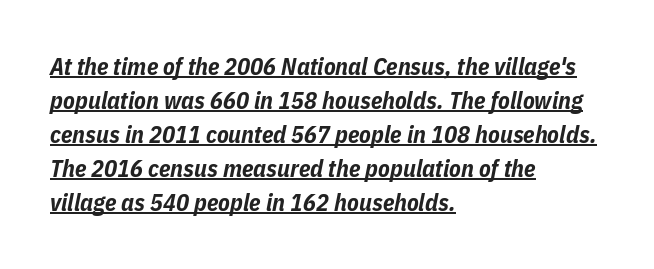
The passage shown is underscored from start to finish. Letter spacing: default. The paragraph has a hard left edge and a soft right edge. Would a proofreader flag this as italicized? Yes.
